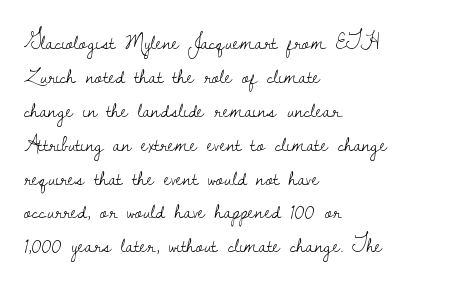
Q: Is the text bold? A: No.
Q: Is the text italic (slanted)? A: Yes.
Q: Is the text underlined? A: No.
Q: How is the paragraph aligned? A: Left-aligned.
Q: Is the spacing between letters normal or unusually wide? A: Normal.
Q: Is the spacing between lines tight, normal or loose? A: Normal.
